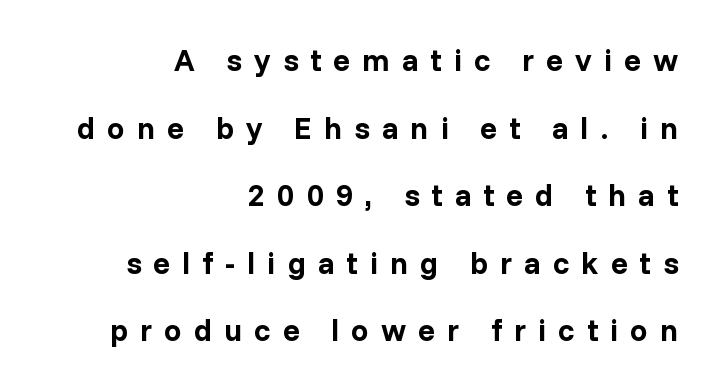
{"serif": "no", "italic": "no", "bold": "yes", "weight": "bold", "width": "normal", "stroke_contrast": "low", "x_height": "medium", "monospaced": "no", "underline": "no", "align": "right", "line_spacing": "loose", "line_spacing_ratio": 2.18, "letter_spacing": "wide", "letter_spacing_em": 0.39, "glyph_px": 31}
